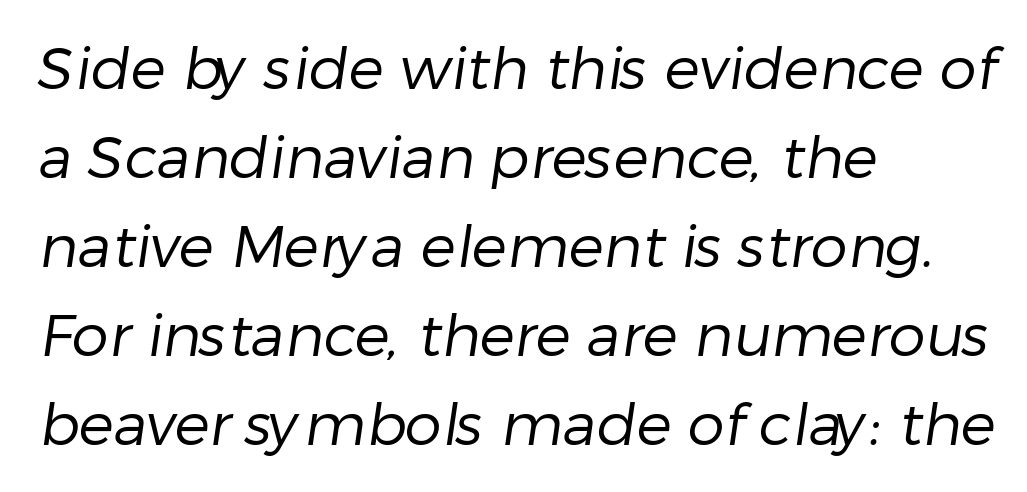
Q: Is the text bold? A: No.
Q: Is the typeface a serif or a sans-serif typeface? A: Sans-serif.
Q: Is the text underlined? A: No.
Q: How is the paragraph aligned? A: Left-aligned.
Q: Is the spacing between letters normal or unusually wide? A: Normal.
Q: Is the spacing between lines tight, normal or loose? A: Normal.
Q: Width (condensed, normal, or wide)? A: Normal.
Q: Stroke contrast? A: Low.
Q: x-height? A: Medium.
Q: Monospaced? A: No.
